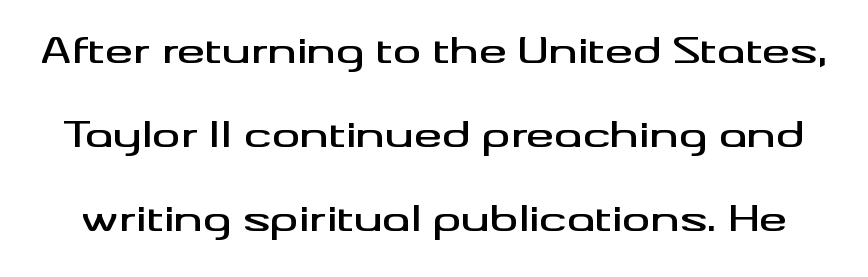
Q: Is the text italic (slanted)? A: No, it is upright.
Q: Is the typeface a serif or a sans-serif typeface? A: Sans-serif.
Q: Is the text underlined? A: No.
Q: Is the spacing between letters normal or unusually wide? A: Normal.
Q: Is the spacing between lines tight, normal or loose? A: Loose.
Q: Width (condensed, normal, or wide)? A: Wide.
Q: Stroke contrast? A: Medium.
Q: x-height? A: Small.
Q: Monospaced? A: No.
